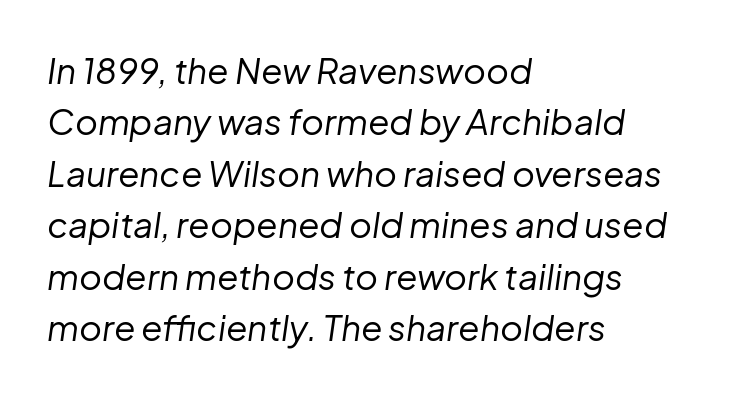
Q: Is the text bold? A: No.
Q: Is the text italic (slanted)? A: Yes, it leans right by about 8 degrees.
Q: Is the text underlined? A: No.
Q: How is the paragraph aligned? A: Left-aligned.
Q: Is the spacing between letters normal or unusually wide? A: Normal.
Q: Is the spacing between lines tight, normal or loose? A: Normal.
Q: Width (condensed, normal, or wide)? A: Normal.
Q: Stroke contrast? A: Low.
Q: x-height? A: Medium.
Q: Monospaced? A: No.
